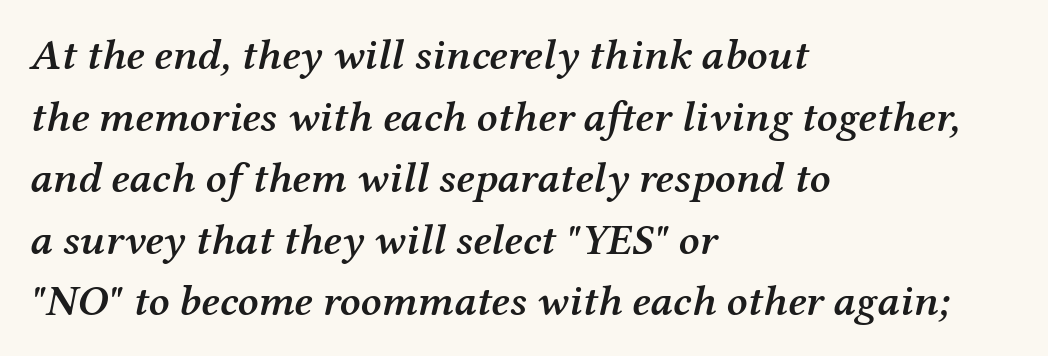
Q: Is the text bold? A: Semi-bold.
Q: Is the text italic (slanted)? A: Yes, it leans right by about 12 degrees.
Q: Is the typeface a serif or a sans-serif typeface? A: Serif.
Q: Is the text underlined? A: No.
Q: How is the paragraph aligned? A: Left-aligned.
Q: Is the spacing between letters normal or unusually wide? A: Normal.
Q: Is the spacing between lines tight, normal or loose? A: Normal.
Q: Width (condensed, normal, or wide)? A: Normal.
Q: Stroke contrast? A: Medium.
Q: x-height? A: Medium.
Q: Monospaced? A: No.
